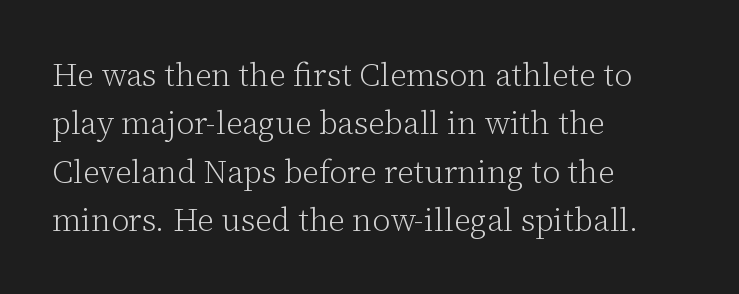
Typographically, this falls in the serif category. Inter-character spacing is left at the font's built-in metrics. These lines are rendered in a variable-pitch font. Vertical strokes here are truly vertical.
